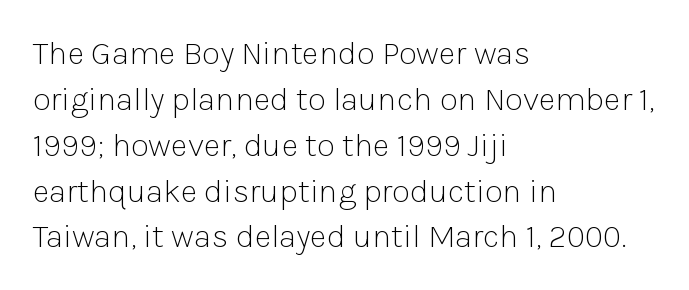
Q: Is the text bold? A: No.
Q: Is the text italic (slanted)? A: No, it is upright.
Q: Is the typeface a serif or a sans-serif typeface? A: Sans-serif.
Q: Is the text underlined? A: No.
Q: How is the paragraph aligned? A: Left-aligned.
Q: Is the spacing between letters normal or unusually wide? A: Normal.
Q: Is the spacing between lines tight, normal or loose? A: Normal.
Q: Width (condensed, normal, or wide)? A: Normal.
Q: Stroke contrast? A: Low.
Q: x-height? A: Medium.
Q: Monospaced? A: No.
